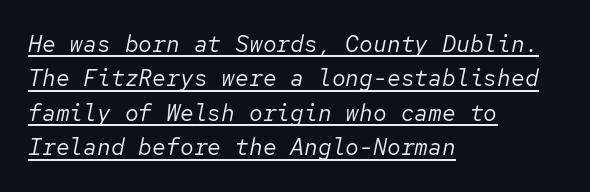
The letterforms sit shoulder to shoulder at normal distance. This rendering features underlined lettering. Leftover space on each line is placed entirely after the last word. No chunkiness to these letters — they're not bold. Italic: yes, the glyphs are oblique.
